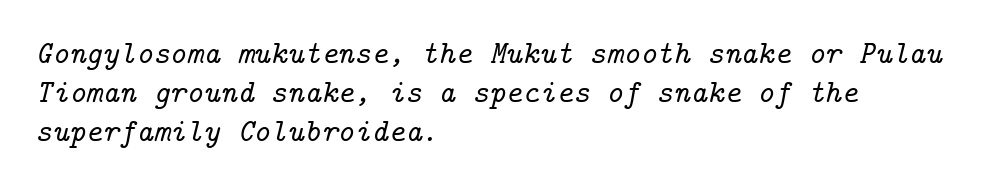
Reading down the block, your eye returns to a fixed left position each line. Style check: oblique. Unmarked baselines from the first word to the last. The horizontal fit of the characters is conventional and even. Old-style or modern, the face here clearly has serifs.
